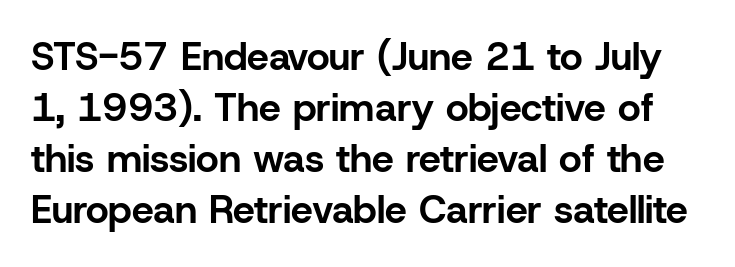
What weight is shown? A full bold with thick strokes. This is sans-serif lettering, the kind often seen on screens and signage. The line-height multiplier appears to be the usual default. You can tell it's not italic because the verticals are truly vertical. Spacing verdict: proportional, widths tailored to each character.
